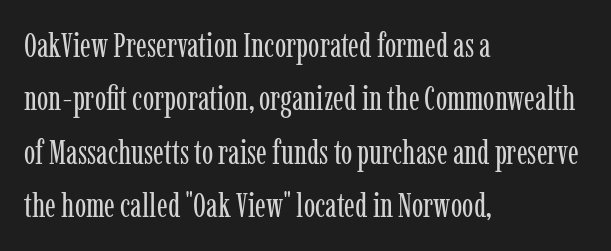
Q: Is the text bold? A: No.
Q: Is the text italic (slanted)? A: No, it is upright.
Q: Is the typeface a serif or a sans-serif typeface? A: Serif.
Q: Is the text underlined? A: No.
Q: How is the paragraph aligned? A: Left-aligned.
Q: Is the spacing between letters normal or unusually wide? A: Normal.
Q: Is the spacing between lines tight, normal or loose? A: Normal.
Q: Width (condensed, normal, or wide)? A: Condensed.
Q: Stroke contrast? A: Low.
Q: x-height? A: Medium.
Q: Monospaced? A: No.
